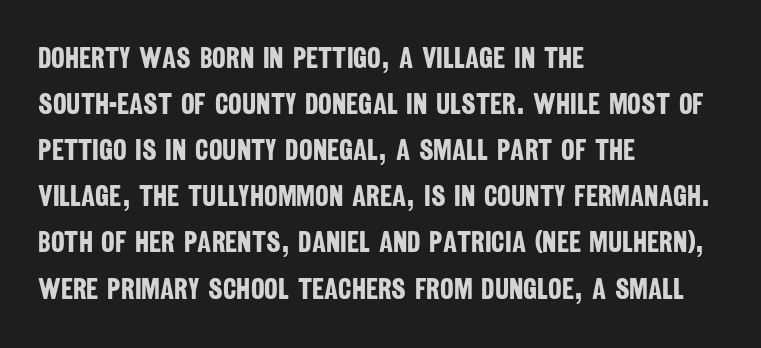
A student would call this left alignment; a typographer would say flush left, rag right. In terms of letterform style, serifs are entirely absent. How heavy is the stroke? Heavy — this is a bold. A typesetter would call this proportional, since set widths differ per character.
